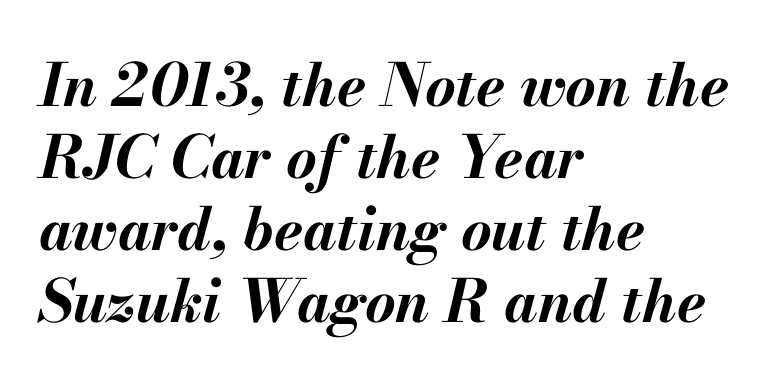
Underline: absent. This is oblique type, the kind used for emphasis or titles. Is this a fixed-width face? No — the glyphs have proportional, varying widths. Look at the tracking — it's just the regular setting, nothing added. The glyphs have the mass of a bold cut.
